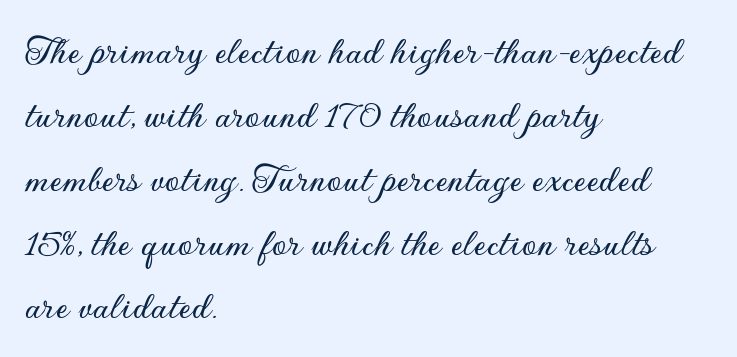
{"serif": "no", "width": "normal", "stroke_contrast": "low", "x_height": "small", "monospaced": "no", "underline": "no", "align": "left", "line_spacing": "normal", "line_spacing_ratio": 1.52, "letter_spacing": "normal", "letter_spacing_em": 0.0, "glyph_px": 42}
